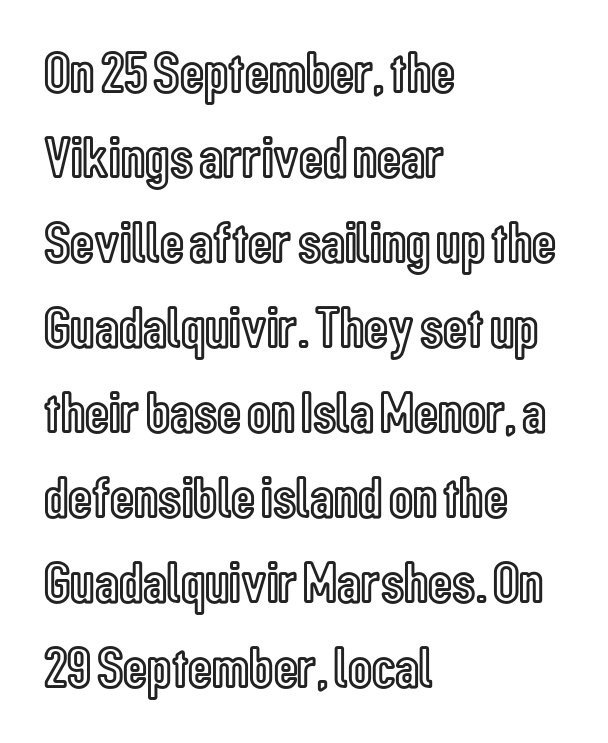
Here the designer chose a conventional face with non-uniform glyph widths. Posture: straight, roman, zero tilt. Whoever set this chose a conventional vertical rhythm. The foot of each line stays bare and open. In terms of letterspacing, this is plain default setting.
